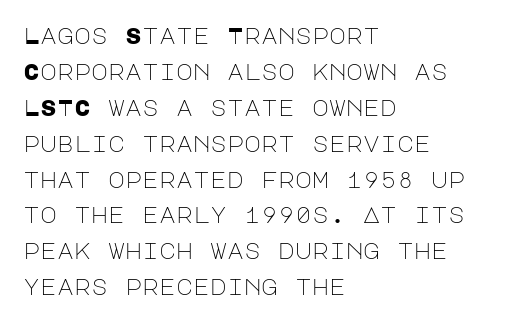
The foot of each line stays bare and open. It's the straight-up-and-down kind of type. The gaps between neighbouring characters are ordinary and unremarkable. A normal amount of white space separates one row of letters from the next. Typeset ragged right — the left edge is the straight one. Is the stroke heavy? The answer is a plain regular-or-lighter.
